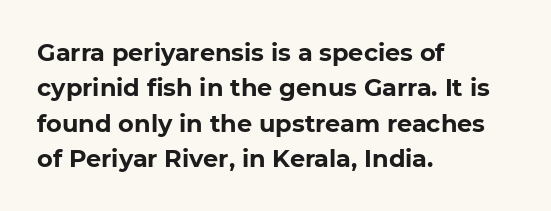
The image shows 24 px bold type, upright; set left-aligned, normal line spacing (1.47x), normal letter spacing, not underlined.
